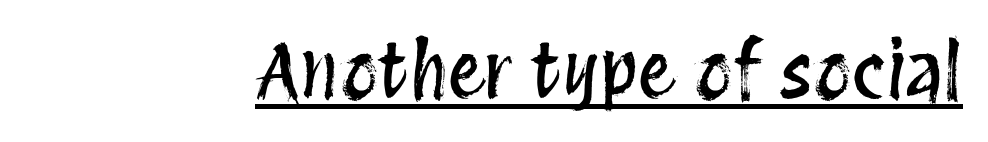
The image shows 75 px condensed type, upright; set normal letter spacing, underlined; medium stroke contrast and a large x-height.
